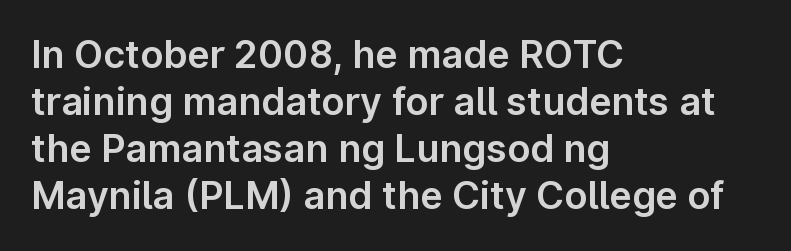
The image shows 38 px sans-serif type, upright; set left-aligned, line spacing 1.24x, normal letter spacing, not underlined; low stroke contrast and a medium x-height.
